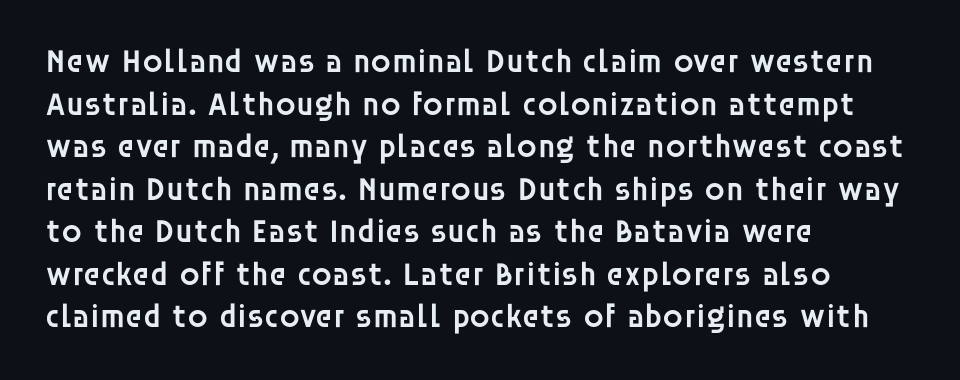
{"serif": "no", "italic": "no", "bold": "semi", "weight": "semibold", "width": "normal", "stroke_contrast": "low", "x_height": "large", "monospaced": "no", "underline": "no", "align": "left", "line_spacing": "normal", "line_spacing_ratio": 1.29, "letter_spacing": "normal", "letter_spacing_em": 0.0, "glyph_px": 33}
